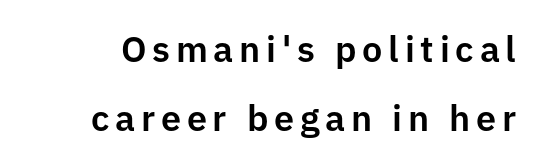
Q: Is the text italic (slanted)? A: No, it is upright.
Q: Is the typeface a serif or a sans-serif typeface? A: Sans-serif.
Q: Is the text underlined? A: No.
Q: Is the spacing between lines tight, normal or loose? A: Loose.
Q: Width (condensed, normal, or wide)? A: Normal.
Q: Stroke contrast? A: Low.
Q: x-height? A: Medium.
Q: Monospaced? A: No.
